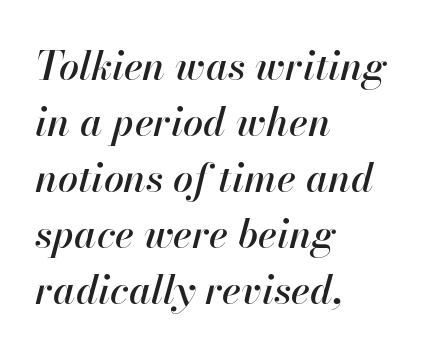
One glance says typical: line gaps are just what's usual. In CSS terms this would be text-align: left. Characters are canted at an angle relative to the baseline's perpendicular. This sample has the flowing, uneven cadence of proportional lettering. Underlining? Definitely not there. The horizontal fit of the characters is conventional and even.
